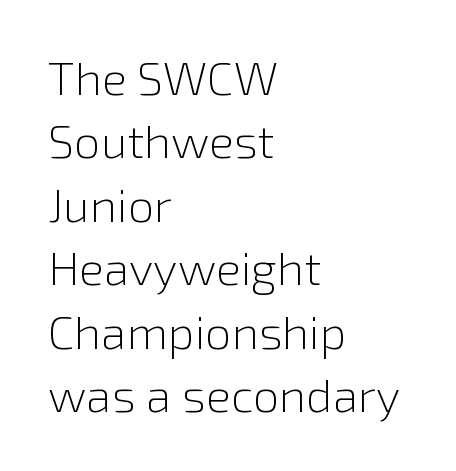
Is there much room between lines? A standard amount, neither cramped nor airy. Do the letters lean? They stand straight. This rendering leaves character spacing at its baseline value. Descenders hang freely into open space. The characters display no serif detailing; their extremities are plain.
